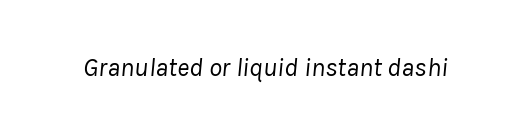
No chunkiness to these letters — they're not bold. Is the type slanted? Yes — the strokes lean at a clear angle. The baseline area is clear. The face used here is rendered with its standard letterfit.
